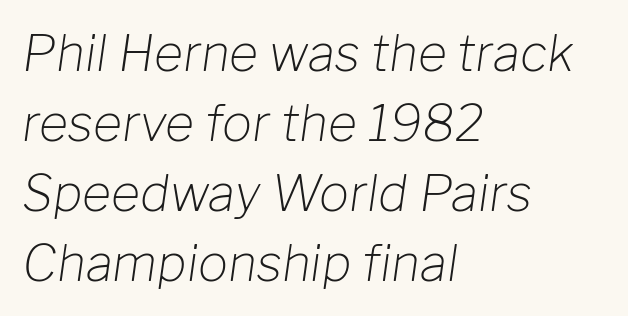
{"italic": "yes", "lean": "right", "slant_degrees": 8, "bold": "no", "weight": "light", "width": "normal", "stroke_contrast": "low", "x_height": "medium", "monospaced": "no", "underline": "no", "align": "left", "line_spacing": "normal", "line_spacing_ratio": 1.4, "letter_spacing": "normal", "letter_spacing_em": 0.0, "glyph_px": 50}
